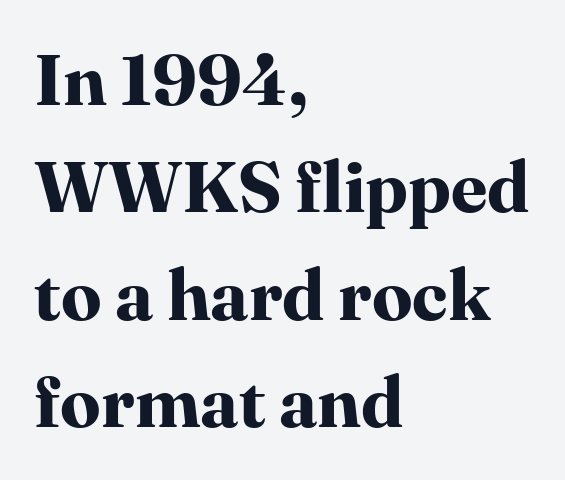
Q: Is the text bold? A: Yes.
Q: Is the text italic (slanted)? A: No, it is upright.
Q: Is the typeface a serif or a sans-serif typeface? A: Serif.
Q: Is the text underlined? A: No.
Q: How is the paragraph aligned? A: Left-aligned.
Q: Is the spacing between letters normal or unusually wide? A: Normal.
Q: Is the spacing between lines tight, normal or loose? A: Normal.
Q: Width (condensed, normal, or wide)? A: Normal.
Q: Stroke contrast? A: High.
Q: x-height? A: Medium.
Q: Monospaced? A: No.
